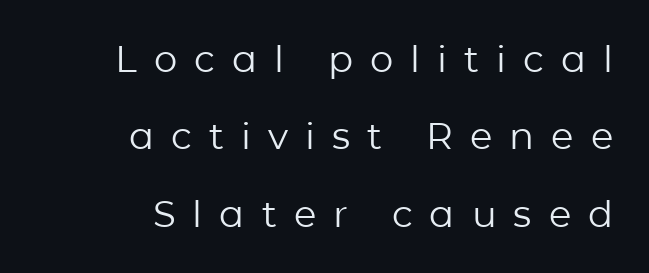
The image shows 37 px regular-weight sans-serif type, upright; set right-aligned, loose line spacing (2.09x), unusually wide letter spacing (+0.46 em), not underlined; low stroke contrast and a medium x-height.
